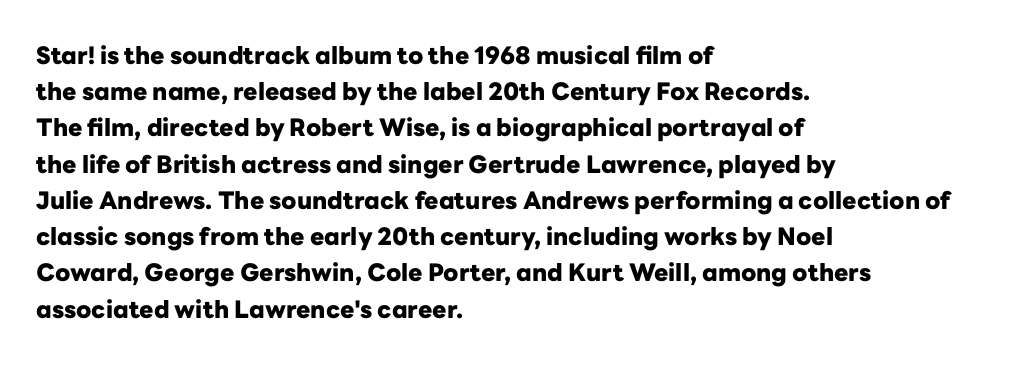
Q: Is the text bold? A: Yes.
Q: Is the text italic (slanted)? A: No, it is upright.
Q: Is the text underlined? A: No.
Q: How is the paragraph aligned? A: Left-aligned.
Q: Is the spacing between letters normal or unusually wide? A: Normal.
Q: Is the spacing between lines tight, normal or loose? A: Normal.
